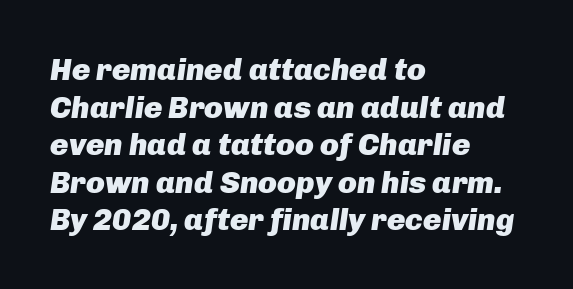
Q: Is the text bold? A: Yes.
Q: Is the text italic (slanted)? A: Yes, it leans right by about 8 degrees.
Q: Is the text underlined? A: No.
Q: How is the paragraph aligned? A: Left-aligned.
Q: Is the spacing between letters normal or unusually wide? A: Normal.
Q: Width (condensed, normal, or wide)? A: Normal.
Q: Stroke contrast? A: Low.
Q: x-height? A: Medium.
Q: Monospaced? A: No.
